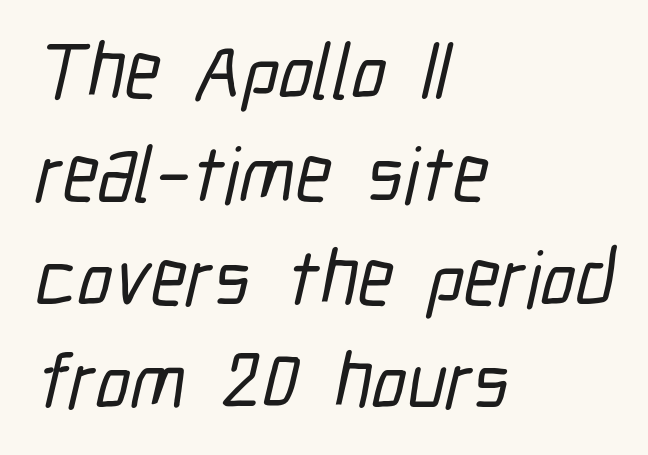
The image shows 79 px condensed sans-serif type; set left-aligned, normal line spacing (1.31x), normal letter spacing, not underlined; low stroke contrast and a medium x-height.
